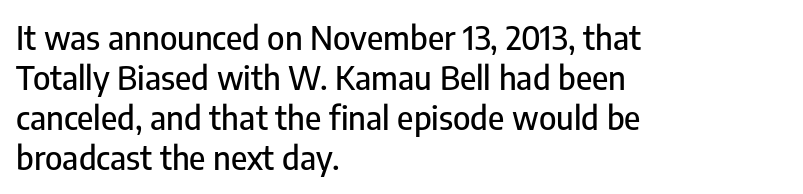
The image shows 33 px condensed sans-serif type, upright; set left-aligned, line spacing 1.21x, normal letter spacing, not underlined; low stroke contrast and a medium x-height.
